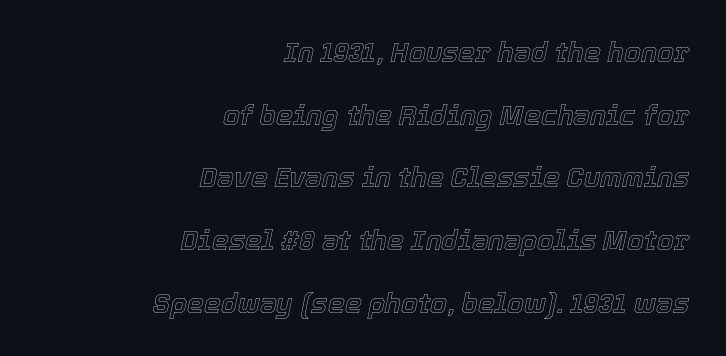
Successive baselines arrive slowly, with a big drop between each. The lettering tilts uniformly, giving the passage an italic look. Unmarked baselines from the first word to the last. Reading down the block, your eye finds every line finishing at a fixed right position.
